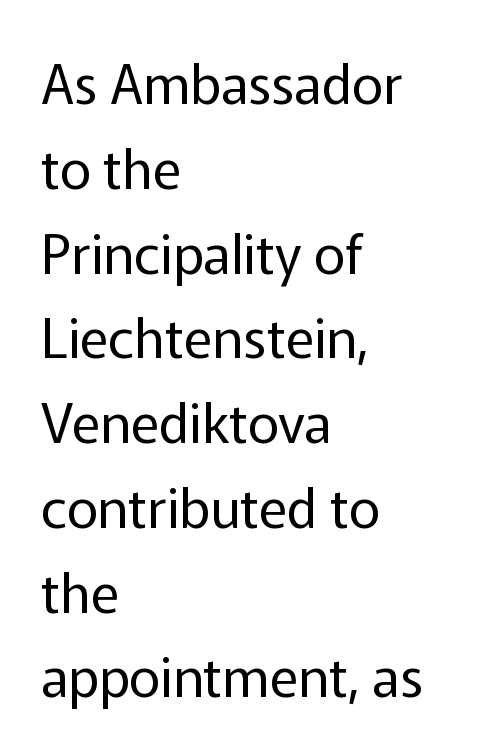
The characters are drawn with everyday or finer stroke widths. The glyphs in this specimen are sans serif. This sample uses an upright cut, with every glyph sitting square on the baseline. Character widths vary here, with narrow letters taking less room than wide ones.
